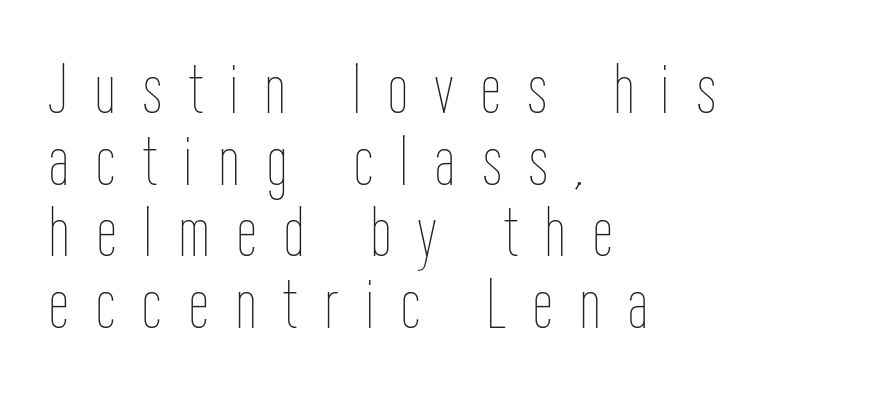
Q: Is the text bold? A: No.
Q: Is the text italic (slanted)? A: No, it is upright.
Q: Is the text underlined? A: No.
Q: How is the paragraph aligned? A: Left-aligned.
Q: Is the spacing between letters normal or unusually wide? A: Unusually wide.
Q: Is the spacing between lines tight, normal or loose? A: Tight.
Q: Width (condensed, normal, or wide)? A: Condensed.
Q: Stroke contrast? A: Low.
Q: x-height? A: Medium.
Q: Monospaced? A: No.
